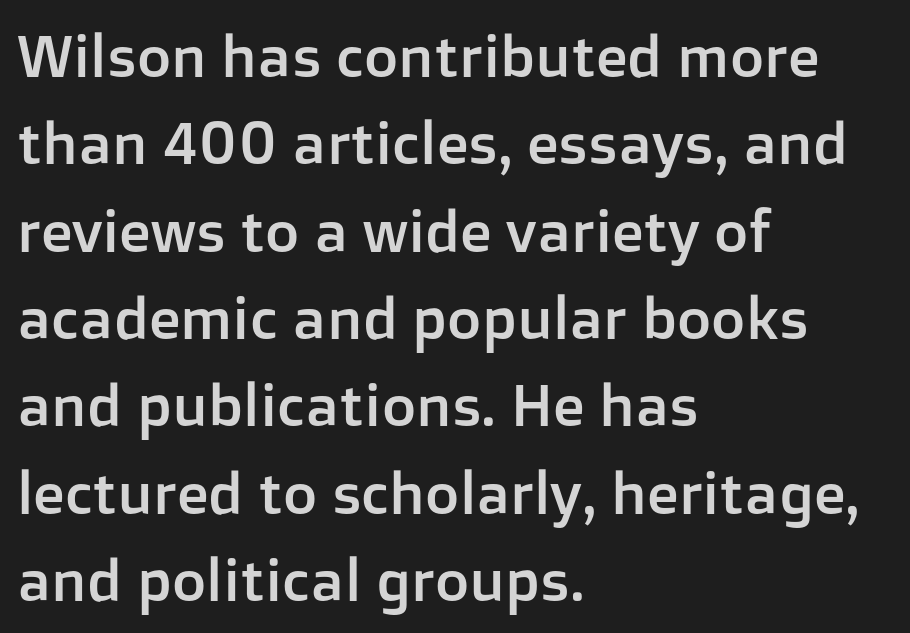
Q: Is the text italic (slanted)? A: No, it is upright.
Q: Is the typeface a serif or a sans-serif typeface? A: Sans-serif.
Q: Is the text underlined? A: No.
Q: How is the paragraph aligned? A: Left-aligned.
Q: Is the spacing between letters normal or unusually wide? A: Normal.
Q: Is the spacing between lines tight, normal or loose? A: Normal.
Q: Width (condensed, normal, or wide)? A: Normal.
Q: Stroke contrast? A: Low.
Q: x-height? A: Medium.
Q: Monospaced? A: No.
